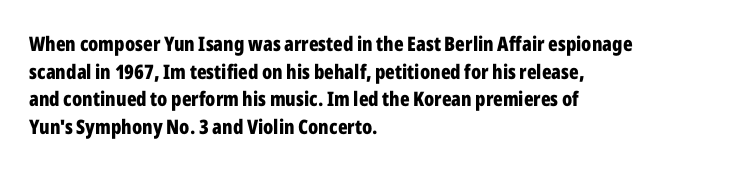
Q: Is the text bold? A: Yes.
Q: Is the text italic (slanted)? A: No, it is upright.
Q: Is the text underlined? A: No.
Q: How is the paragraph aligned? A: Left-aligned.
Q: Is the spacing between letters normal or unusually wide? A: Normal.
Q: Is the spacing between lines tight, normal or loose? A: Normal.
